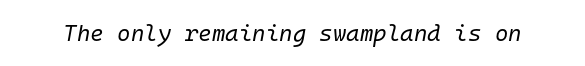
{"italic": "yes", "lean": "right", "slant_degrees": 10, "bold": "no", "underline": "no", "letter_spacing": "normal", "letter_spacing_em": 0.0, "glyph_px": 23}
